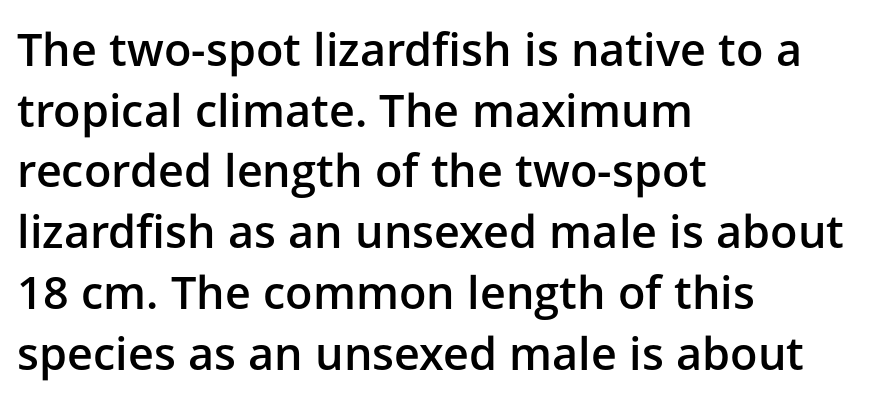
{"serif": "no", "italic": "no", "bold": "semi", "weight": "semibold", "width": "normal", "stroke_contrast": "low", "x_height": "medium", "monospaced": "no", "underline": "no", "align": "left", "line_spacing": "normal", "line_spacing_ratio": 1.35, "letter_spacing": "normal", "letter_spacing_em": 0.0, "glyph_px": 45}
